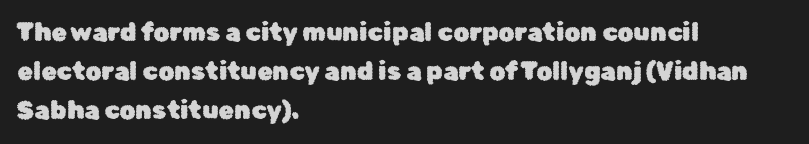
The foot of each line stays bare and open. Upright lettering throughout. Characters follow at the spacing the type designer built in. Line spacing here is normal.
